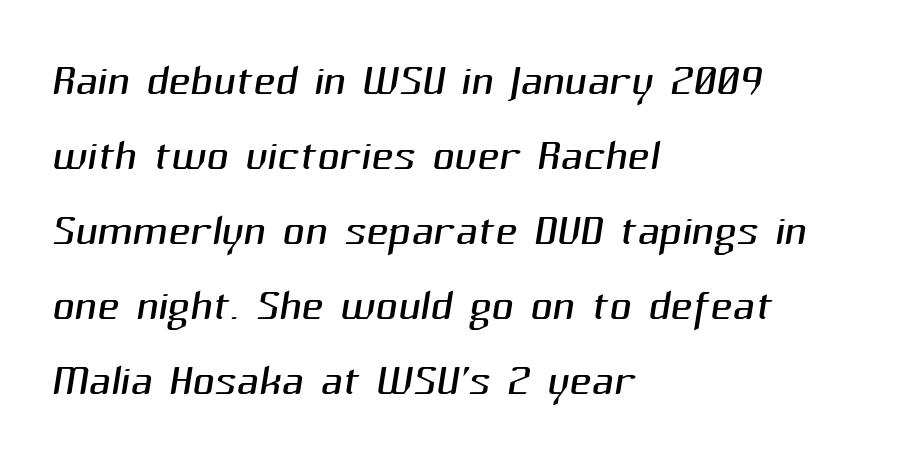
The paragraph shown leans on its left margin. Has an underline been added? It has not. Counters stay open thanks to moderate or lighter strokes. The rendering uses natural spacing where letterforms have individual widths. The font family rendered here belongs to the sans-serif group.
